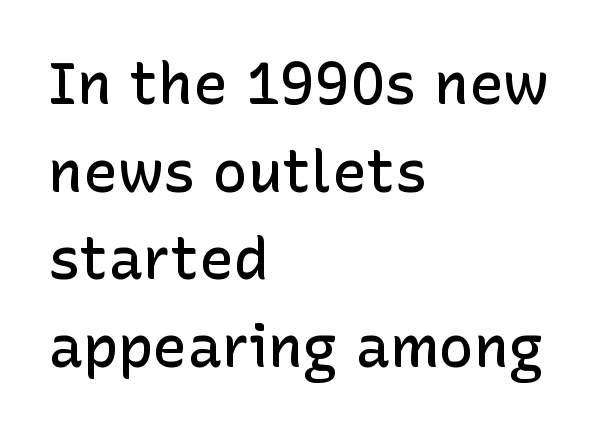
The image shows 58 px semibold sans-serif type, upright; set left-aligned, normal line spacing (1.51x), normal letter spacing, not underlined; low stroke contrast and a medium x-height.
